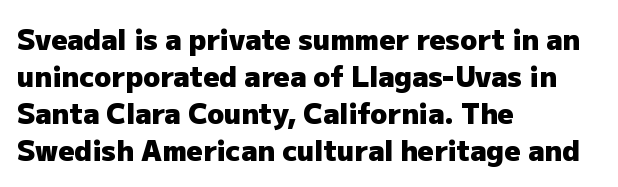
To sum up the face: it is a sans, with no serifs. Is this a fixed-width face? No — the glyphs have proportional, varying widths. Each line starts at the same left margin while the right side varies. Underline: absent.
